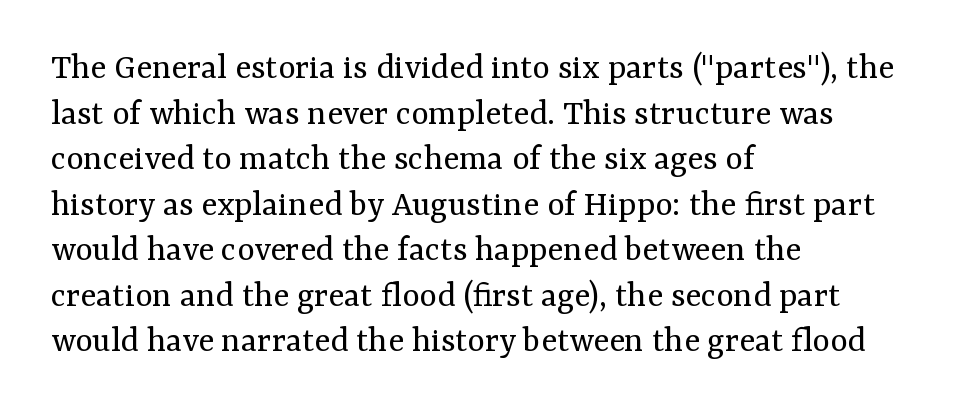
Q: Is the text bold? A: No.
Q: Is the text italic (slanted)? A: No, it is upright.
Q: Is the typeface a serif or a sans-serif typeface? A: Serif.
Q: Is the text underlined? A: No.
Q: How is the paragraph aligned? A: Left-aligned.
Q: Is the spacing between letters normal or unusually wide? A: Normal.
Q: Width (condensed, normal, or wide)? A: Normal.
Q: Stroke contrast? A: Medium.
Q: x-height? A: Medium.
Q: Monospaced? A: No.
